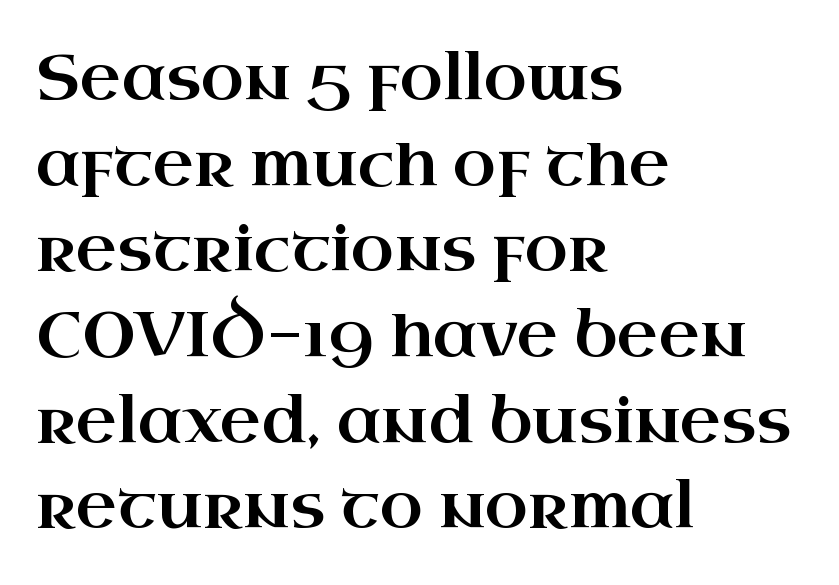
Q: Is the text italic (slanted)? A: No, it is upright.
Q: Is the typeface a serif or a sans-serif typeface? A: Serif.
Q: Is the text underlined? A: No.
Q: How is the paragraph aligned? A: Left-aligned.
Q: Is the spacing between letters normal or unusually wide? A: Normal.
Q: Is the spacing between lines tight, normal or loose? A: Normal.
Q: Width (condensed, normal, or wide)? A: Wide.
Q: Stroke contrast? A: High.
Q: x-height? A: Small.
Q: Monospaced? A: No.
